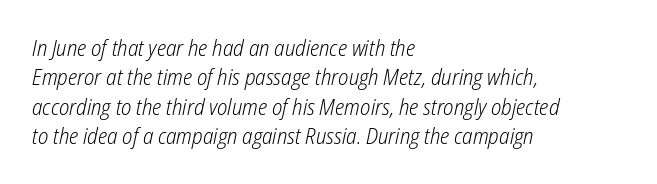
The image shows 22 px text type, italic (leaning right); set left-aligned, normal line spacing (1.34x), normal letter spacing, not underlined.
